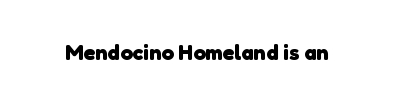
Does extra space separate the letters? No, they use regular spacing. Quick note: underline off. This is heavy type, rendered in bold.
